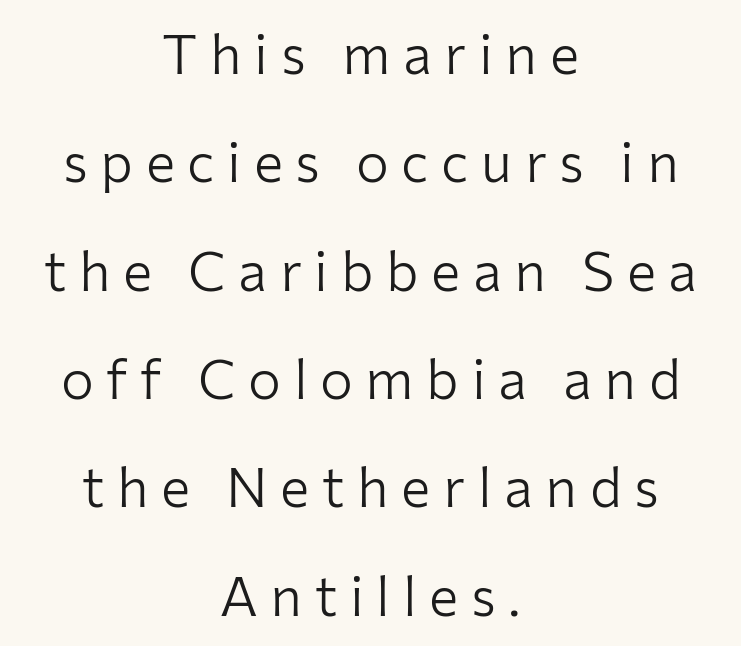
The image shows 55 px light sans-serif type, upright; set centered, loose line spacing (1.97x), unusually wide letter spacing (+0.23 em), not underlined; low stroke contrast and a medium x-height.
